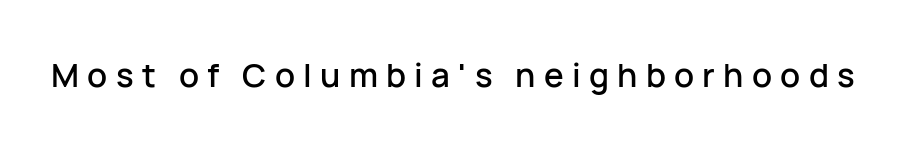
The image shows 33 px sans-serif type, upright; set unusually wide letter spacing (+0.25 em), not underlined; low stroke contrast and a medium x-height.
